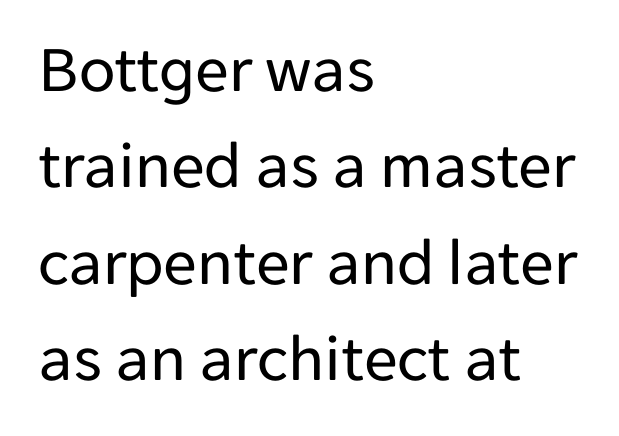
Character widths vary here, with narrow letters taking less room than wide ones. Letter spacing: default. Notice how descenders clear the ascenders below comfortably — that's standard leading. This sample is left-justified, so line endings fall wherever the words run out. The strokes carry an ordinary text weight at most.
